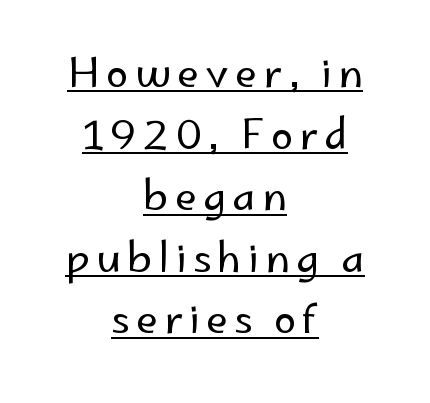
Q: Is the text bold? A: No.
Q: Is the text italic (slanted)? A: No, it is upright.
Q: Is the typeface a serif or a sans-serif typeface? A: Sans-serif.
Q: Is the text underlined? A: Yes.
Q: How is the paragraph aligned? A: Centered.
Q: Is the spacing between lines tight, normal or loose? A: Normal.
Q: Width (condensed, normal, or wide)? A: Normal.
Q: Stroke contrast? A: Low.
Q: x-height? A: Small.
Q: Monospaced? A: No.
